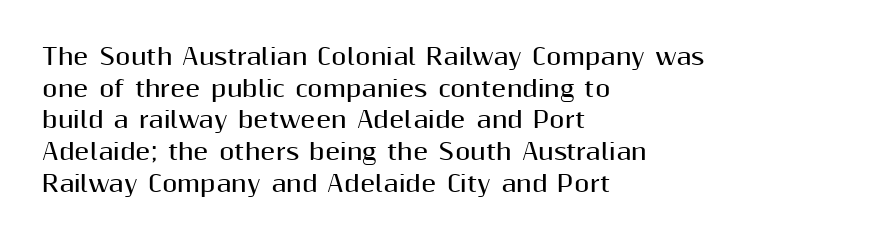
The image shows 22 px bold type, upright; set left-aligned, normal line spacing (1.44x), normal letter spacing, not underlined.
